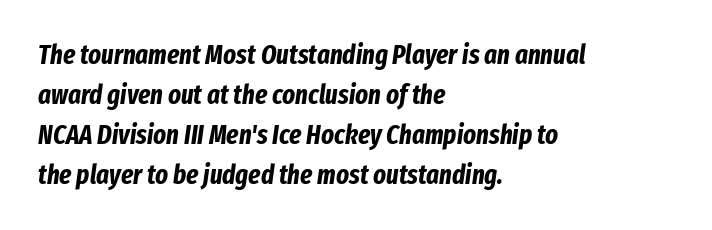
Line beginnings align vertically; line endings do not. This sample keeps an unexceptional amount of space between lines. Characters follow at the spacing the type designer built in. The strokes are fattened all the way to bold. Posture: slanted. The space beneath each line is pristine and unruled.
